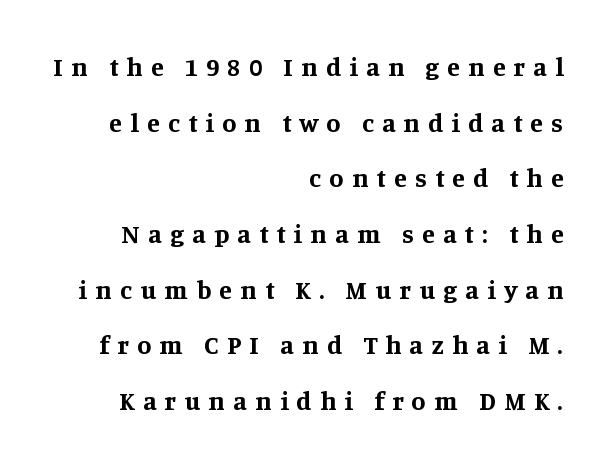
The image shows 26 px bold type, upright; set right-aligned, loose line spacing (2.14x), unusually wide letter spacing (+0.32 em), not underlined.
